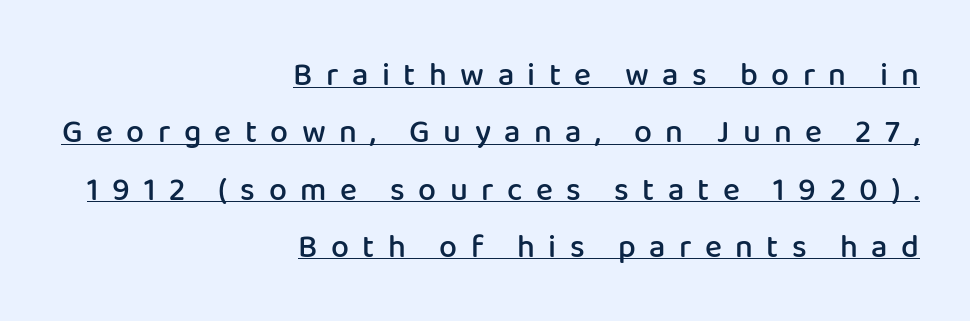
{"serif": "no", "italic": "no", "bold": "semi", "weight": "semibold", "width": "normal", "stroke_contrast": "low", "x_height": "medium", "monospaced": "no", "underline": "yes", "align": "right", "line_spacing_ratio": 1.79, "letter_spacing": "wide", "letter_spacing_em": 0.42, "glyph_px": 32}
